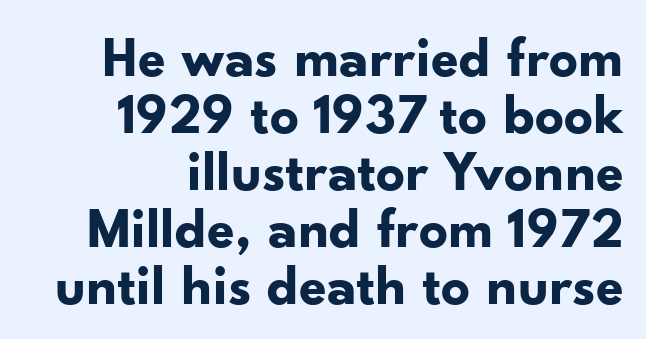
Q: Is the text bold? A: Yes.
Q: Is the text italic (slanted)? A: No, it is upright.
Q: Is the typeface a serif or a sans-serif typeface? A: Sans-serif.
Q: Is the text underlined? A: No.
Q: How is the paragraph aligned? A: Right-aligned.
Q: Is the spacing between letters normal or unusually wide? A: Normal.
Q: Is the spacing between lines tight, normal or loose? A: Tight.
Q: Width (condensed, normal, or wide)? A: Normal.
Q: Stroke contrast? A: Low.
Q: x-height? A: Small.
Q: Monospaced? A: No.
